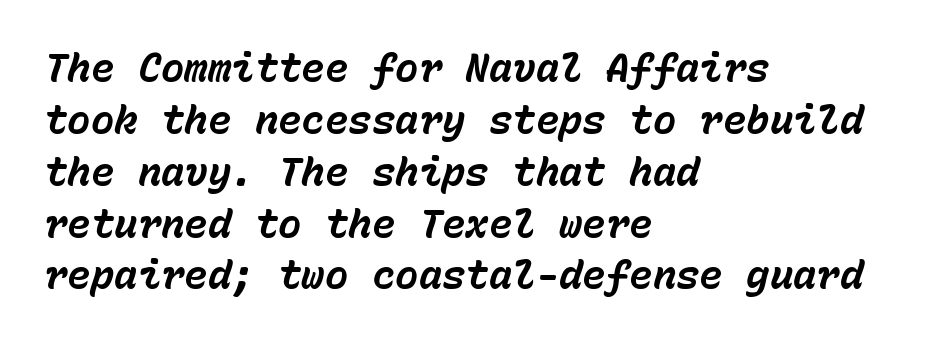
Characters follow at the spacing the type designer built in. Slanted lettering throughout. Reading down the block, your eye returns to a fixed left position each line. This sample has the even, mechanical cadence of fixed-width lettering. Its strokes are broad and dark, the hallmark of bold type. Plain, unruled lines of type.
